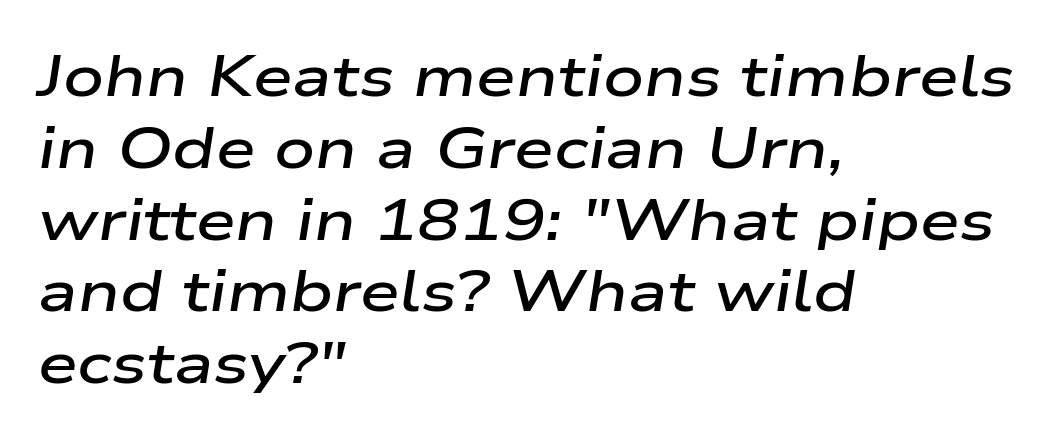
Glyph-to-glyph distance matches everyday printed text. Visually the block forms a straight wall on the left and a jagged coastline on the right. The letters advance in unequal steps, a hallmark of proportional type. A somewhat darkened texture: the type is semibold rather than bold. Each row of text sits above clean, open space. Whoever set this chose a conventional vertical rhythm.
